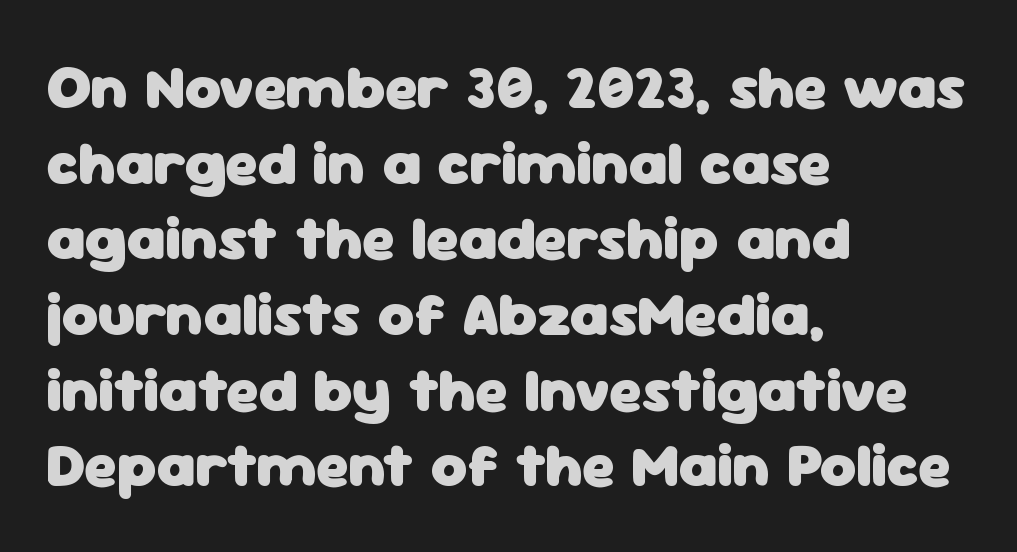
{"serif": "no", "italic": "no", "bold": "yes", "weight": "heavy", "width": "normal", "stroke_contrast": "low", "x_height": "medium", "monospaced": "no", "underline": "no", "align": "left", "line_spacing_ratio": 1.22, "letter_spacing": "normal", "letter_spacing_em": 0.0, "glyph_px": 62}
